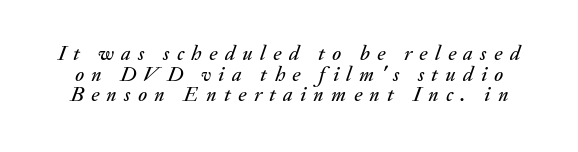
{"italic": "yes", "lean": "right", "slant_degrees": 20, "underline": "no", "line_spacing": "tight", "line_spacing_ratio": 0.98, "letter_spacing": "wide", "letter_spacing_em": 0.35, "glyph_px": 21}
